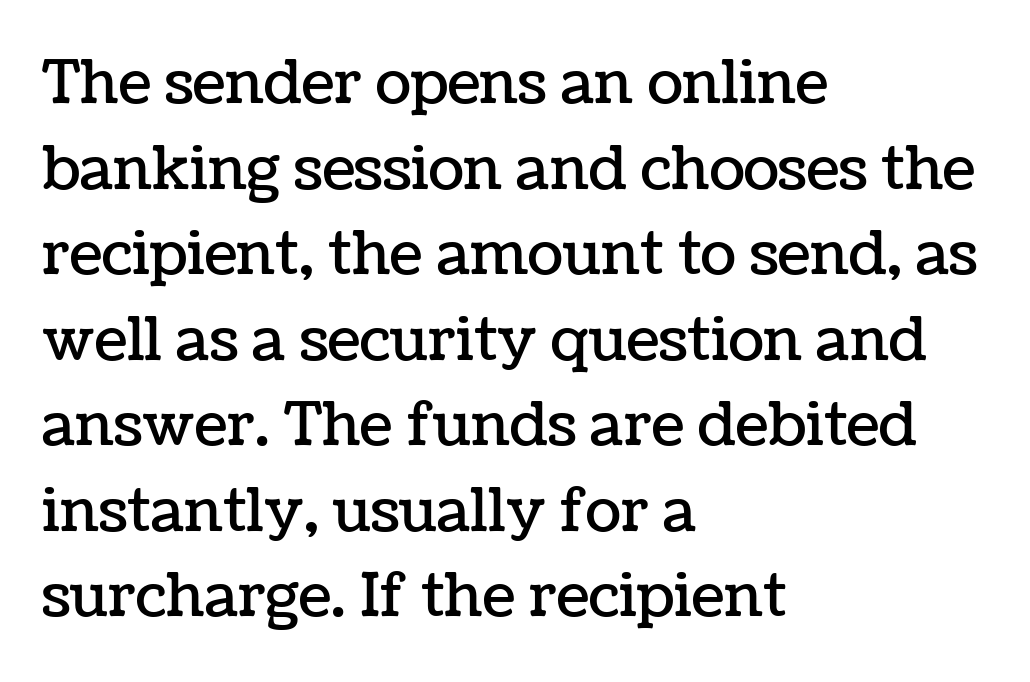
If you drew a ruler down the left edge, every line would touch it. Spacing verdict: proportional, widths tailored to each character. In terms of letterspacing, this is plain default setting. No word sits above an underline. Vertically, the passage feels balanced, rows spaced as you'd expect.
